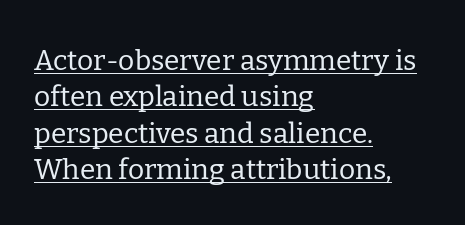
Q: Is the text bold? A: No.
Q: Is the text italic (slanted)? A: No, it is upright.
Q: Is the typeface a serif or a sans-serif typeface? A: Serif.
Q: Is the text underlined? A: Yes.
Q: How is the paragraph aligned? A: Left-aligned.
Q: Is the spacing between letters normal or unusually wide? A: Normal.
Q: Is the spacing between lines tight, normal or loose? A: Normal.
Q: Width (condensed, normal, or wide)? A: Normal.
Q: Stroke contrast? A: Low.
Q: x-height? A: Medium.
Q: Monospaced? A: No.
